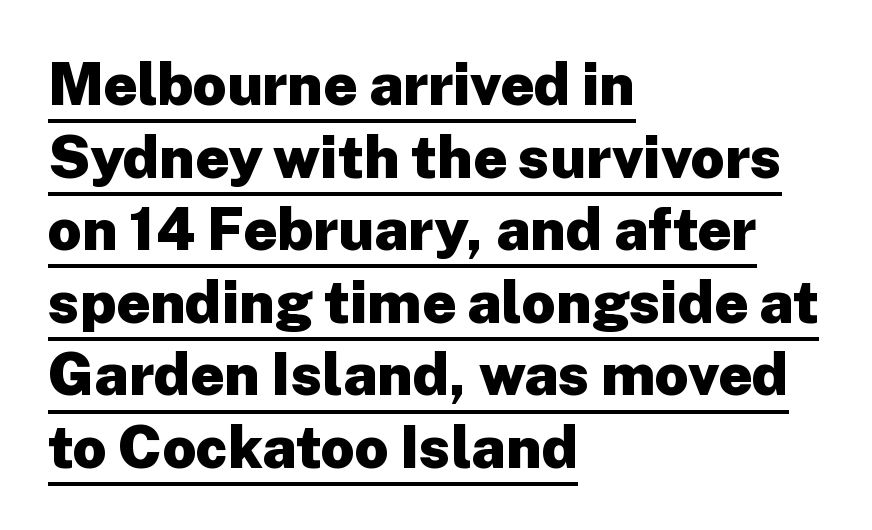
Check the space under the baseline: a stroke is drawn there. The designer went with a sans here, leaving each stem footless. Line starts are locked; line ends wander. Upright lettering throughout. A full-strength bold gives these letters their thick strokes.
